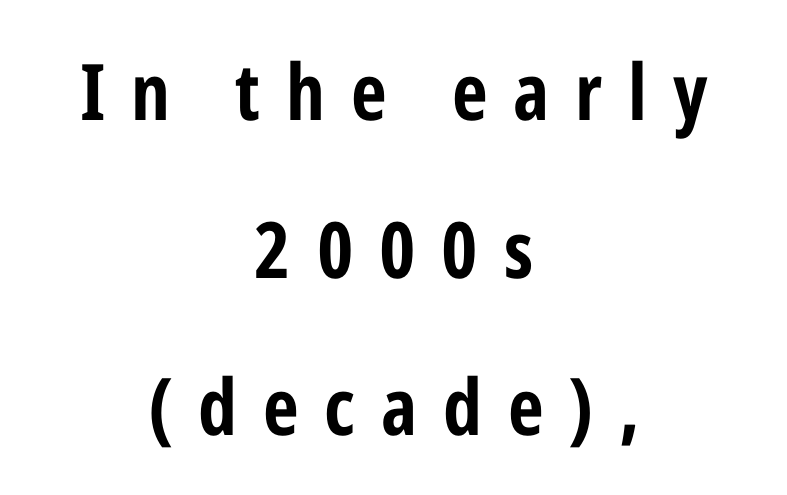
The image shows 78 px bold, condensed sans-serif type, upright; set centered, loose line spacing (2.02x), unusually wide letter spacing (+0.33 em), not underlined; low stroke contrast and a medium x-height.
